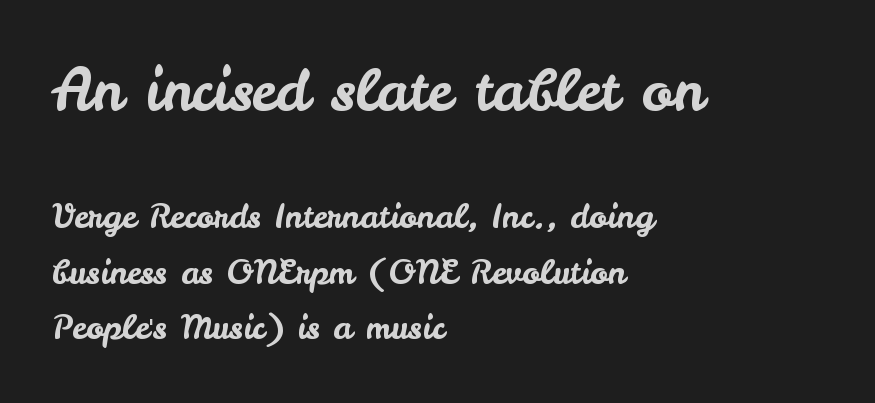
Between these two stacked blocks, the higher one wins on size. All the whitespace from short lines collects on the right. Varying glyph widths throughout — classic text-font behaviour. Is the letter spacing exaggerated? No — it looks like the ordinary default. Decoration check: the copy has no underline. This sample uses a sans-serif face.
